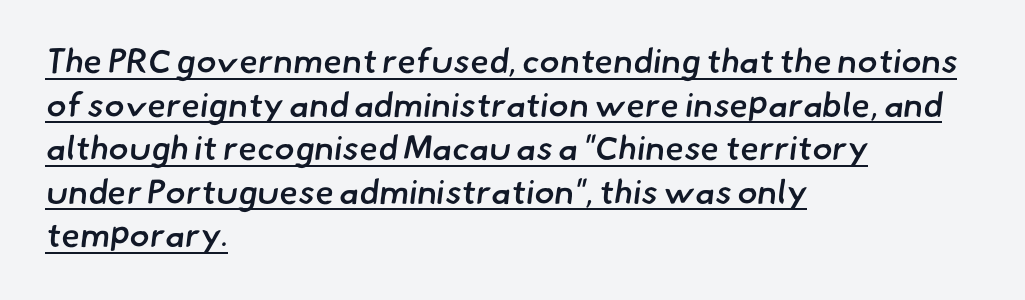
The image shows 34 px semibold sans-serif type; set left-aligned, normal line spacing (1.28x), normal letter spacing, underlined; low stroke contrast and a small x-height.
